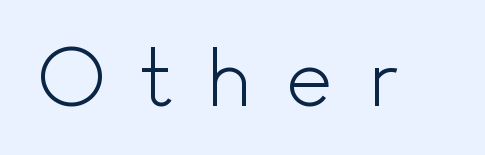
The area under the type is left untouched. Compared with typical body copy, the letter spacing here is much looser. Looks like regular typesetting: each glyph gets only the width it needs. Nope, no serifs anywhere on these letters. When letters stand straight like this, we call the style roman or upright. A light-to-regular cut is what we see here.
